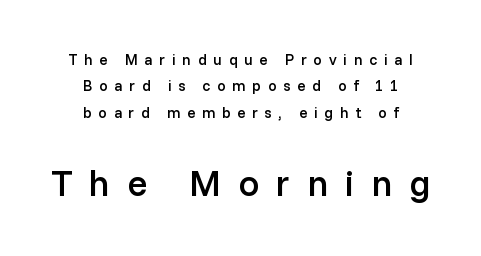
Q: Is the text bold? A: Semi-bold.
Q: Is the text italic (slanted)? A: No, it is upright.
Q: Is the typeface a serif or a sans-serif typeface? A: Sans-serif.
Q: Is the text underlined? A: No.
Q: How is the paragraph aligned? A: Centered.
Q: Is the spacing between letters normal or unusually wide? A: Unusually wide.
Q: Which block of text is set in a larger size, the first (top) or the second (bottom)? A: The second (bottom) one.
Q: Width (condensed, normal, or wide)? A: Normal.
Q: Stroke contrast? A: Low.
Q: x-height? A: Medium.
Q: Monospaced? A: No.
